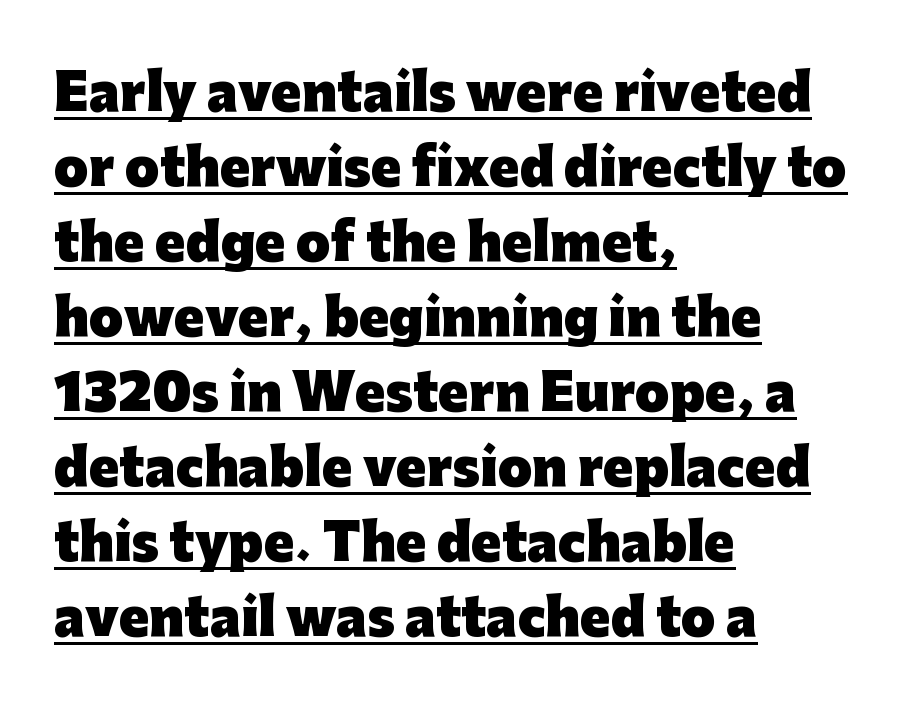
{"serif": "no", "italic": "no", "bold": "yes", "weight": "heavy", "width": "normal", "stroke_contrast": "low", "x_height": "medium", "monospaced": "no", "underline": "yes", "align": "left", "line_spacing": "normal", "line_spacing_ratio": 1.5, "letter_spacing": "normal", "letter_spacing_em": 0.0, "glyph_px": 50}
